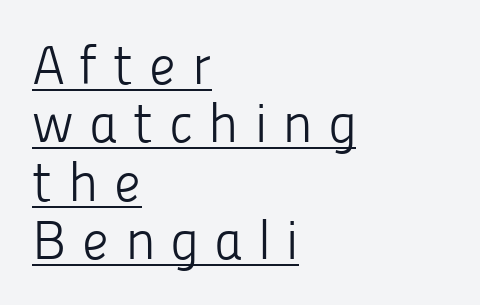
The image shows 55 px light sans-serif type, upright; set left-aligned, tight line spacing (1.06x), unusually wide letter spacing (+0.28 em), underlined; low stroke contrast and a medium x-height.
